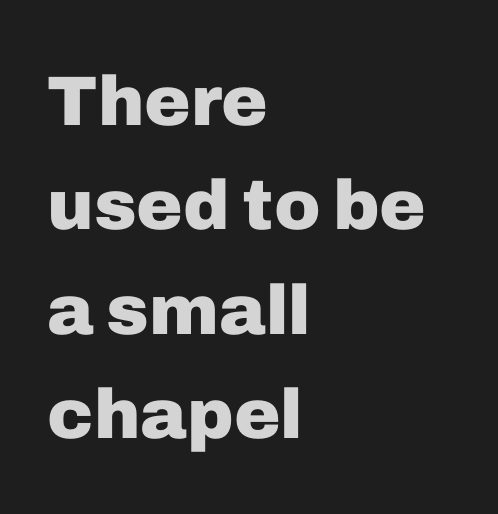
{"serif": "no", "italic": "no", "bold": "yes", "weight": "heavy", "width": "normal", "stroke_contrast": "low", "x_height": "medium", "monospaced": "no", "underline": "no", "align": "left", "line_spacing": "normal", "line_spacing_ratio": 1.49, "letter_spacing": "normal", "letter_spacing_em": 0.0, "glyph_px": 70}
